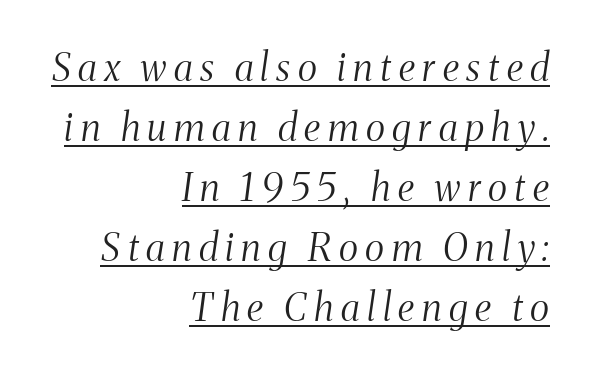
{"serif": "yes", "italic": "yes", "lean": "right", "slant_degrees": 8, "bold": "no", "weight": "light", "width": "condensed", "stroke_contrast": "medium", "x_height": "medium", "monospaced": "no", "underline": "yes", "align": "right", "line_spacing": "normal", "line_spacing_ratio": 1.58, "letter_spacing": "wide", "letter_spacing_em": 0.2, "glyph_px": 38}
